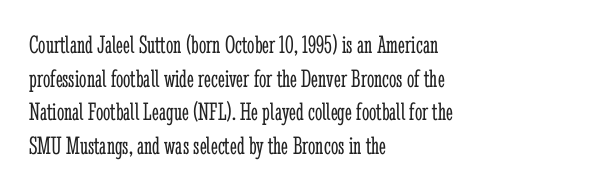
Q: Is the text bold? A: No.
Q: Is the text italic (slanted)? A: No, it is upright.
Q: Is the text underlined? A: No.
Q: How is the paragraph aligned? A: Left-aligned.
Q: Is the spacing between letters normal or unusually wide? A: Normal.
Q: Is the spacing between lines tight, normal or loose? A: Normal.
